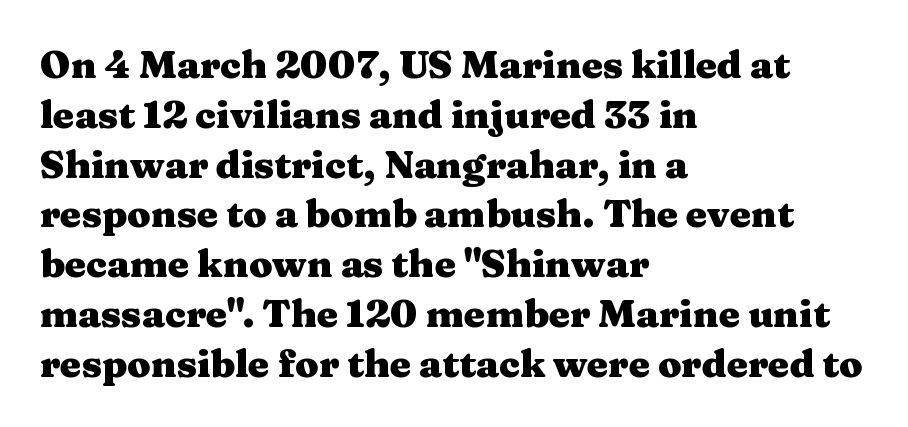
Q: Is the text bold? A: Yes.
Q: Is the text italic (slanted)? A: No, it is upright.
Q: Is the typeface a serif or a sans-serif typeface? A: Serif.
Q: Is the text underlined? A: No.
Q: How is the paragraph aligned? A: Left-aligned.
Q: Is the spacing between letters normal or unusually wide? A: Normal.
Q: Is the spacing between lines tight, normal or loose? A: Normal.
Q: Width (condensed, normal, or wide)? A: Wide.
Q: Stroke contrast? A: Medium.
Q: x-height? A: Medium.
Q: Monospaced? A: No.
